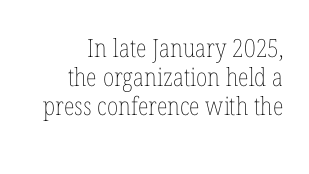
{"italic": "no", "bold": "no", "underline": "no", "align": "right", "line_spacing_ratio": 1.17, "letter_spacing": "normal", "letter_spacing_em": 0.0, "glyph_px": 25}
